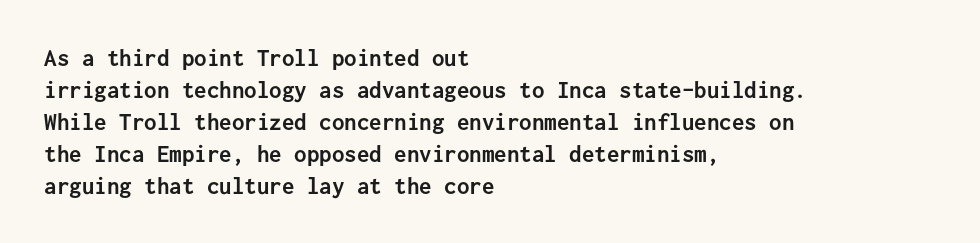
The image shows 25 px bold type, upright; set left-aligned, normal line spacing (1.28x), normal letter spacing, not underlined.
